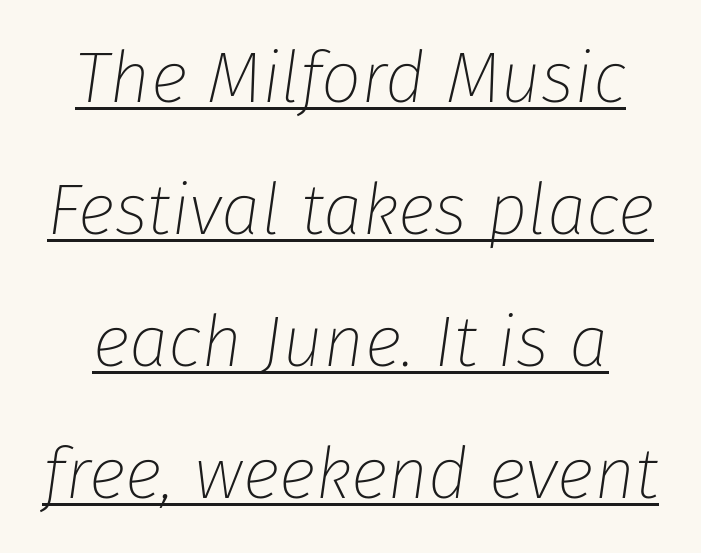
Q: Is the text bold? A: No.
Q: Is the text italic (slanted)? A: Yes, it leans right by about 8 degrees.
Q: Is the text underlined? A: Yes.
Q: Is the spacing between letters normal or unusually wide? A: Normal.
Q: Width (condensed, normal, or wide)? A: Normal.
Q: Stroke contrast? A: Low.
Q: x-height? A: Medium.
Q: Monospaced? A: No.
